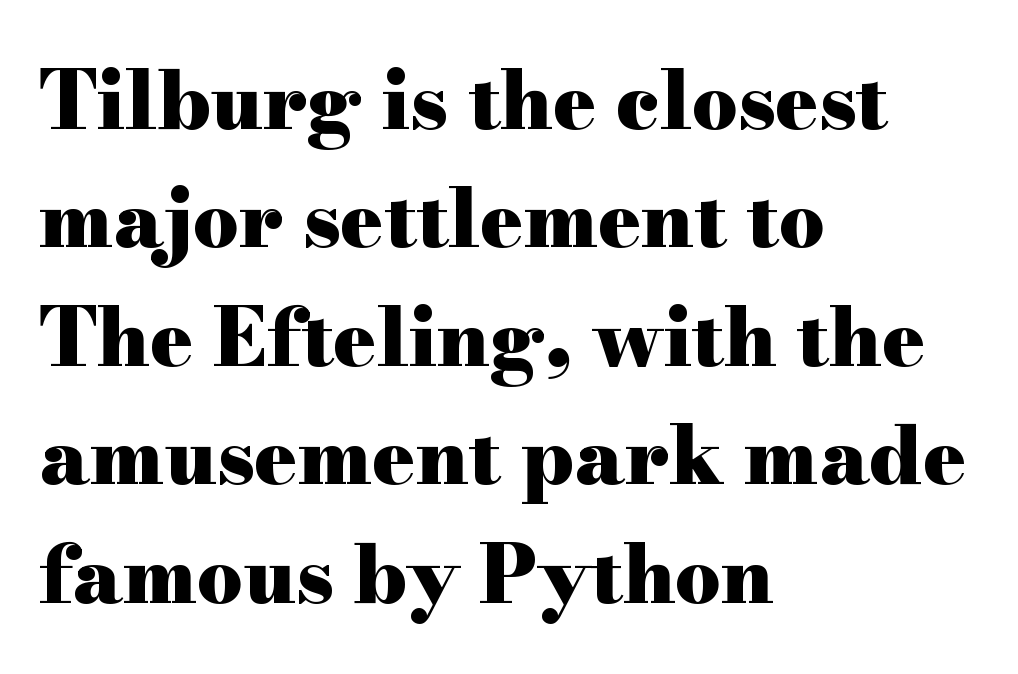
The image shows 80 px heavy, wide serif type, upright; set left-aligned, normal line spacing (1.48x), normal letter spacing, not underlined; high stroke contrast and a small x-height.
